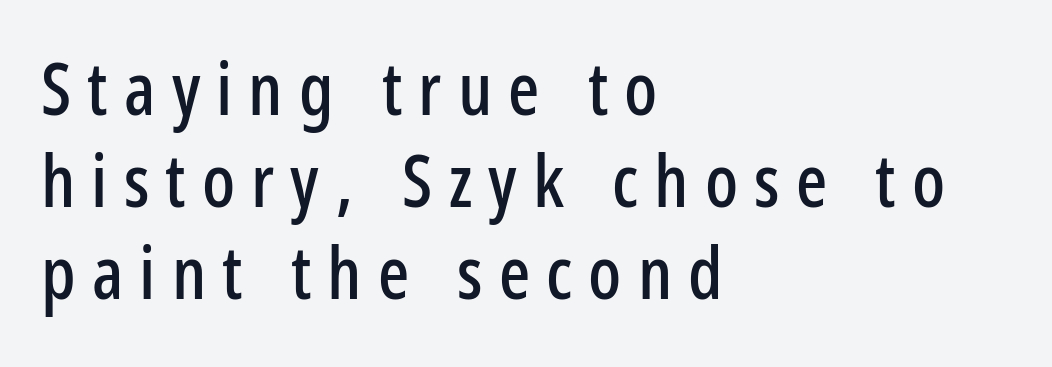
The image shows 73 px condensed sans-serif type, upright; set left-aligned, normal line spacing (1.26x), unusually wide letter spacing (+0.22 em), not underlined; low stroke contrast and a medium x-height.
